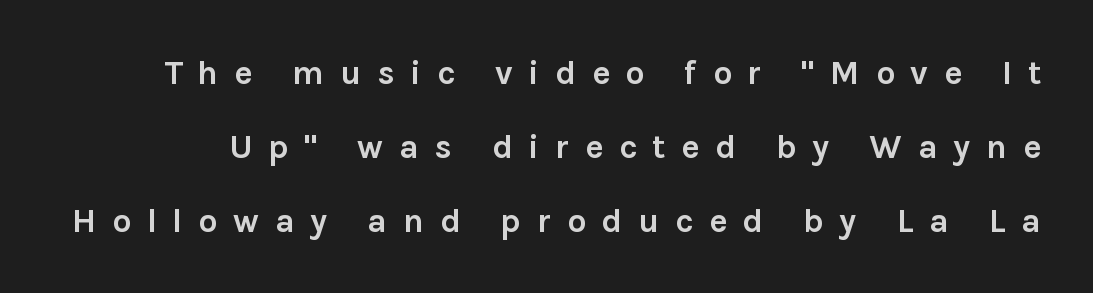
The image shows 34 px semibold sans-serif type, upright; set loose line spacing (2.17x), unusually wide letter spacing (+0.46 em), not underlined; low stroke contrast and a medium x-height.
